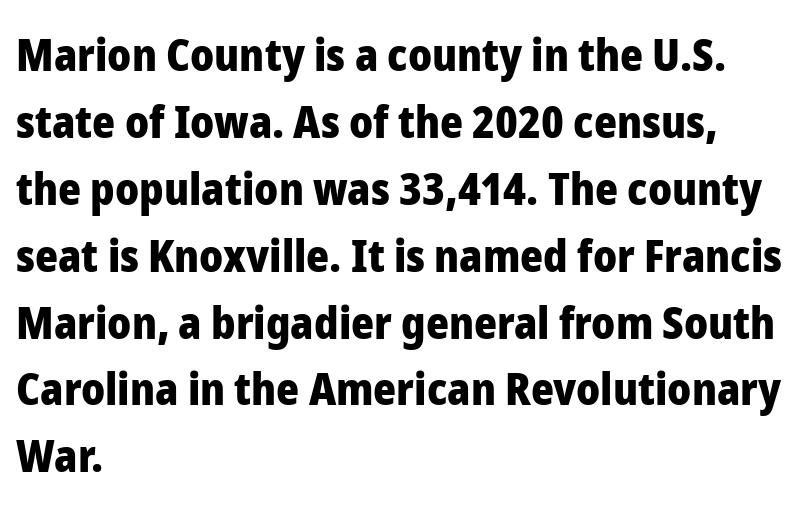
Q: Is the text bold? A: Yes.
Q: Is the text italic (slanted)? A: No, it is upright.
Q: Is the typeface a serif or a sans-serif typeface? A: Sans-serif.
Q: Is the text underlined? A: No.
Q: How is the paragraph aligned? A: Left-aligned.
Q: Is the spacing between letters normal or unusually wide? A: Normal.
Q: Is the spacing between lines tight, normal or loose? A: Normal.
Q: Width (condensed, normal, or wide)? A: Normal.
Q: Stroke contrast? A: Low.
Q: x-height? A: Medium.
Q: Monospaced? A: No.
